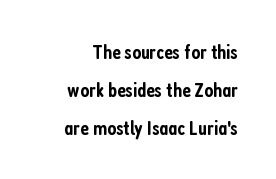
Q: Is the text bold? A: Semi-bold.
Q: Is the text italic (slanted)? A: No, it is upright.
Q: Is the text underlined? A: No.
Q: Is the spacing between letters normal or unusually wide? A: Normal.
